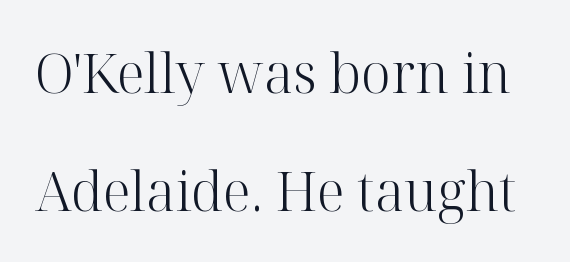
Horizontal bands of white between lines are thick stripes. Weight: regular or lighter. The rendering uses natural spacing where letterforms have individual widths. The zone under the glyphs is completely vacant. How are the letters spaced? Ordinarily, with no added tracking. Stroke terminals: seriffed.
